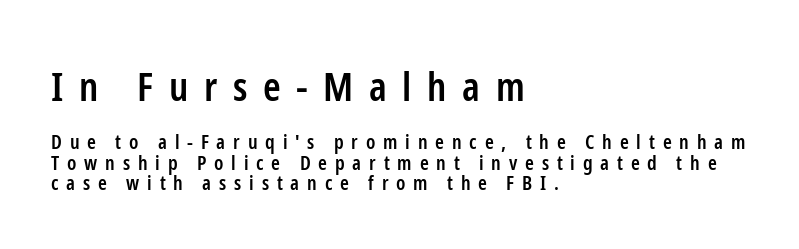
The image shows 40 px semibold, condensed sans-serif type, upright; set left-aligned, tight line spacing (1.03x), unusually wide letter spacing (+0.39 em), not underlined; the first (top) block is 2.0x larger; low stroke contrast and a medium x-height.
